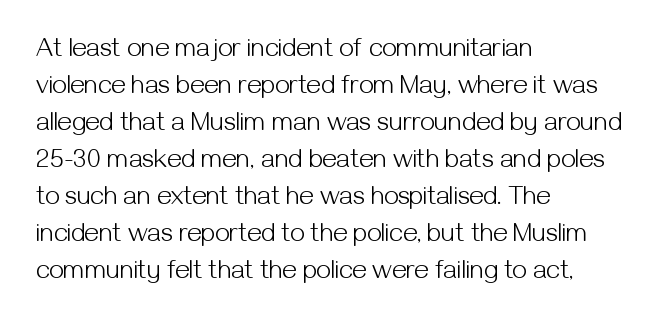
{"italic": "no", "bold": "no", "underline": "no", "align": "left", "line_spacing": "normal", "line_spacing_ratio": 1.42, "letter_spacing": "normal", "letter_spacing_em": 0.0, "glyph_px": 26}
